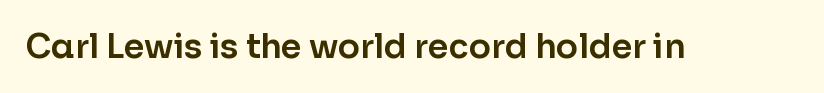
{"serif": "no", "italic": "no", "width": "normal", "stroke_contrast": "low", "x_height": "medium", "monospaced": "no", "underline": "no", "letter_spacing": "normal", "letter_spacing_em": 0.0, "glyph_px": 33}
